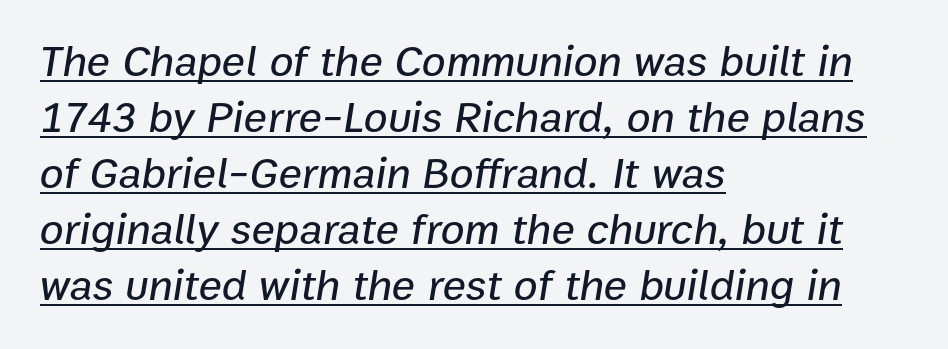
{"italic": "yes", "lean": "right", "slant_degrees": 9, "width": "normal", "stroke_contrast": "low", "x_height": "medium", "monospaced": "no", "underline": "yes", "align": "left", "line_spacing": "normal", "line_spacing_ratio": 1.27, "letter_spacing": "normal", "letter_spacing_em": 0.0, "glyph_px": 44}
